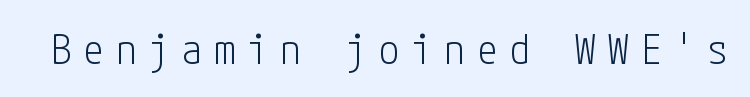
The line texture is sparse and dotted thanks to wide tracking. Characters remain perfectly vertical along every line. The passage shown is typeset with a sans-serif family. Letters rest on an invisible, unmarked baseline.
